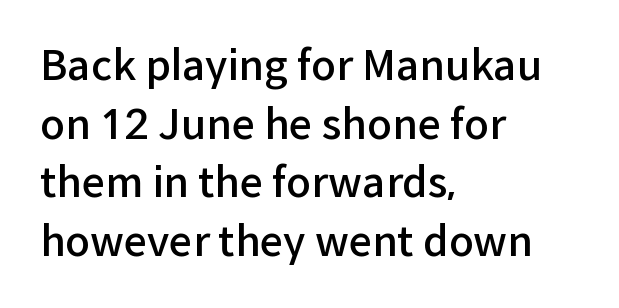
Varying glyph widths throughout — classic text-font behaviour. Stems and bowls a touch heavier than normal — semibold. Casual observation: everything's shoved over to the left. The gap between lines stays unmarked. Interline gaps are of average width in this sample.
